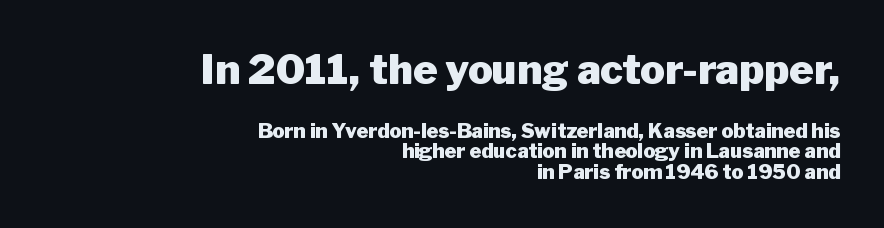
The image shows 41 px heavy sans-serif type, upright; set right-aligned, tight line spacing (1.01x), normal letter spacing, not underlined; the first (top) block is 2.05x larger; low stroke contrast and a medium x-height.
